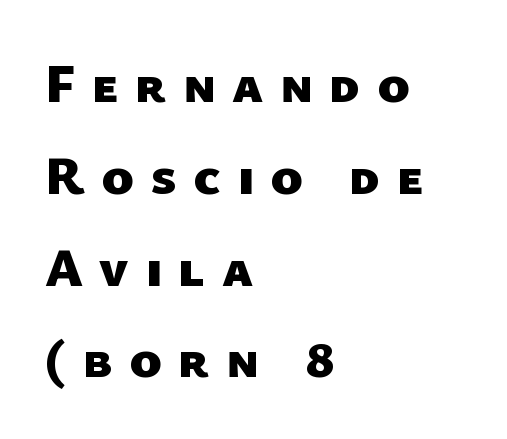
The image shows 54 px heavy sans-serif type; set left-aligned, normal line spacing (1.7x), unusually wide letter spacing (+0.3 em), not underlined; low stroke contrast and a medium x-height.
